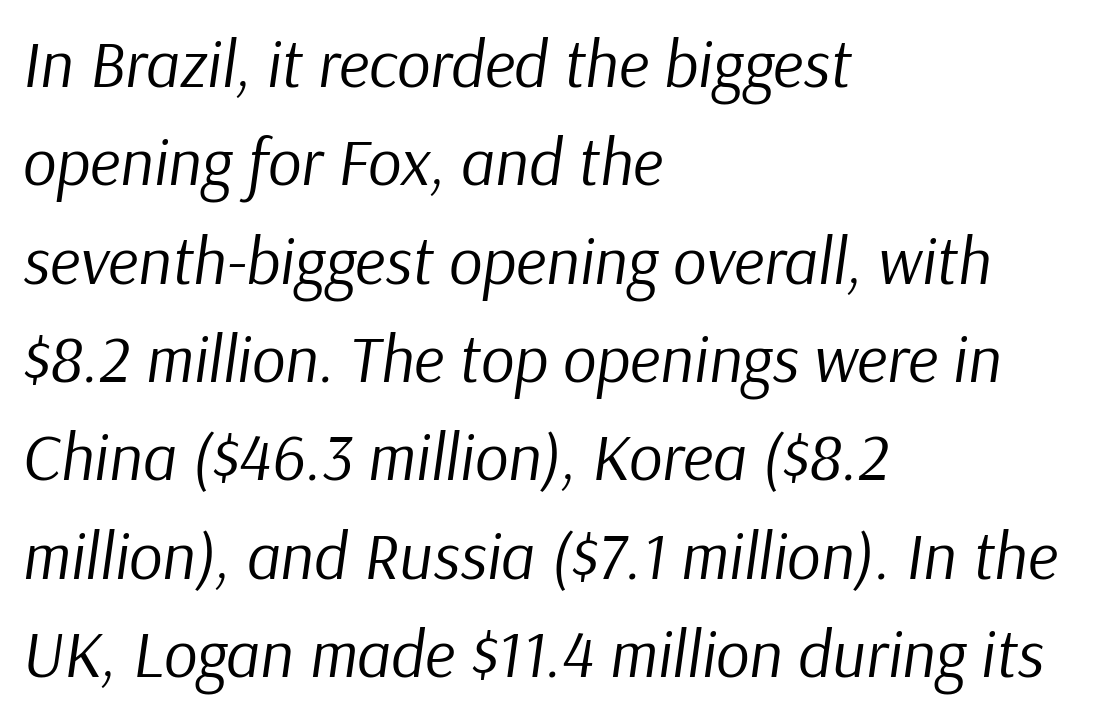
The face used here has a pronounced slope to its letters. Line starts are locked; line ends wander. This rendering leaves character spacing at its baseline value. The cut favours lightness, reaching ordinary text weight at its darkest. Letters rest on an invisible, unmarked baseline. The space between consecutive lines is moderate.
